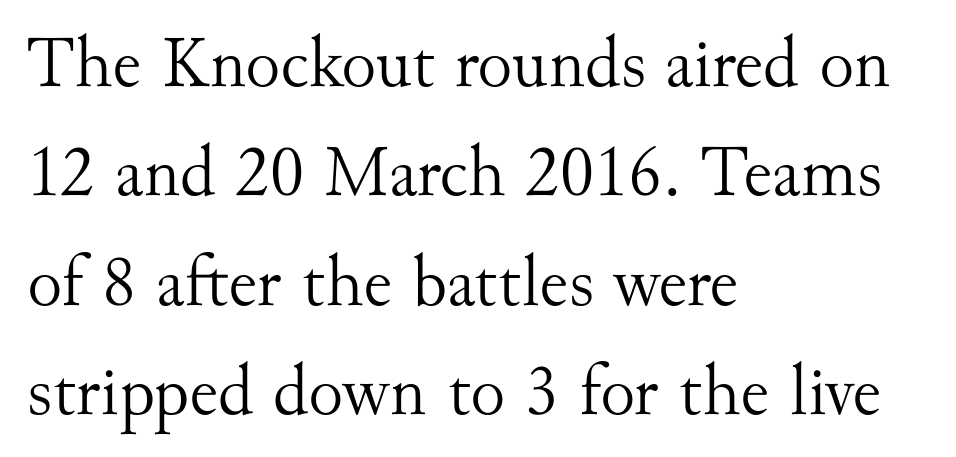
The image shows 73 px light serif type, upright; set left-aligned, normal line spacing (1.5x), normal letter spacing, not underlined; medium stroke contrast and a small x-height.
